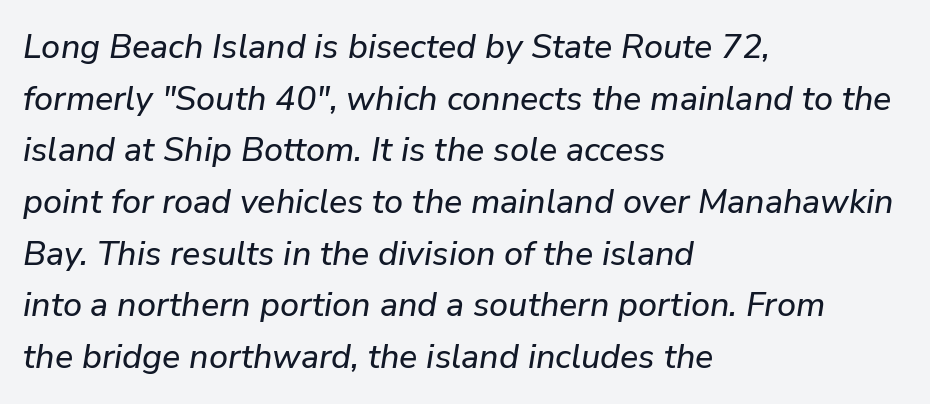
Visually the block forms a straight wall on the left and a jagged coastline on the right. Students, note that the glyphs here touch the page at normal intervals. The gap between lines stays unmarked. The lines sit at an ordinary, default distance from one another. The glyphs look as if they've been sheared to an angle.
